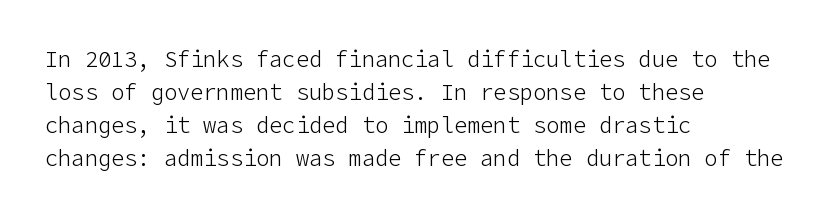
Q: Is the text bold? A: No.
Q: Is the text italic (slanted)? A: No, it is upright.
Q: Is the text underlined? A: No.
Q: How is the paragraph aligned? A: Left-aligned.
Q: Is the spacing between letters normal or unusually wide? A: Normal.
Q: Is the spacing between lines tight, normal or loose? A: Normal.
